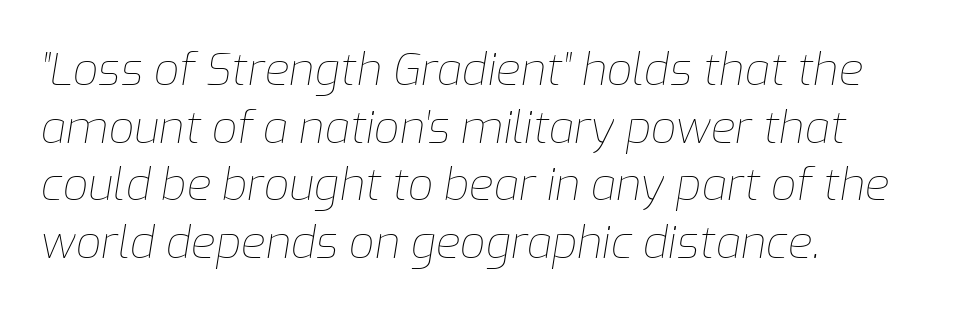
{"italic": "yes", "lean": "right", "slant_degrees": 9, "bold": "no", "weight": "thin", "width": "normal", "stroke_contrast": "low", "x_height": "medium", "monospaced": "no", "underline": "no", "align": "left", "line_spacing": "normal", "line_spacing_ratio": 1.28, "letter_spacing": "normal", "letter_spacing_em": 0.0, "glyph_px": 45}
